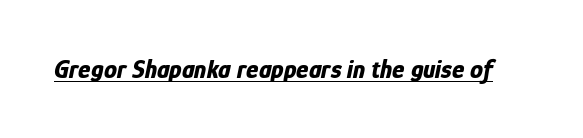
You can see a thin bar hugging the bottom of the glyphs. Students, note that the glyphs here touch the page at normal intervals. I'd describe the lettering as bold — thick and assertive. This sample uses an oblique cut, with every glyph tilted off the vertical.
